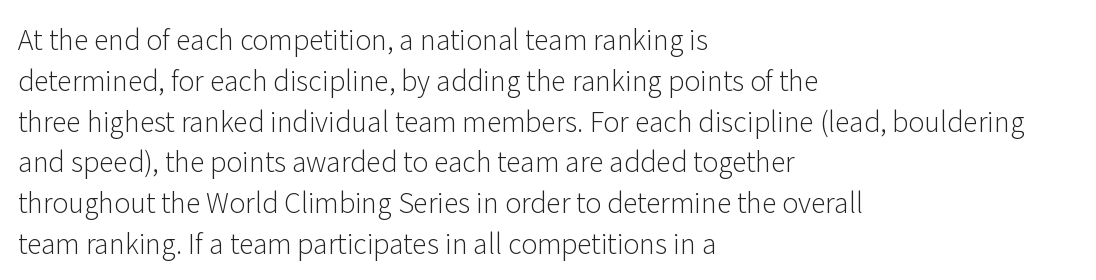
Q: Is the text bold? A: No.
Q: Is the text italic (slanted)? A: No, it is upright.
Q: Is the text underlined? A: No.
Q: How is the paragraph aligned? A: Left-aligned.
Q: Is the spacing between letters normal or unusually wide? A: Normal.
Q: Is the spacing between lines tight, normal or loose? A: Normal.
